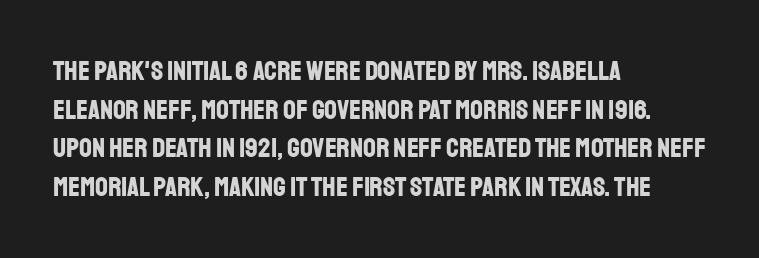
{"serif": "no", "italic": "no", "bold": "yes", "weight": "bold", "width": "condensed", "stroke_contrast": "low", "x_height": "large", "monospaced": "no", "underline": "no", "align": "left", "line_spacing": "normal", "line_spacing_ratio": 1.38, "letter_spacing": "normal", "letter_spacing_em": 0.0, "glyph_px": 28}
